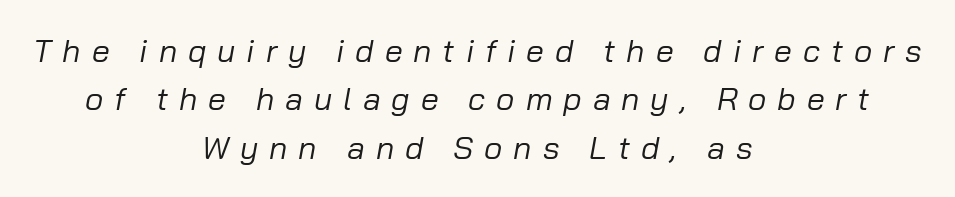
Q: Is the text bold? A: No.
Q: Is the text italic (slanted)? A: Yes, it leans right by about 10 degrees.
Q: Is the text underlined? A: No.
Q: How is the paragraph aligned? A: Centered.
Q: Is the spacing between letters normal or unusually wide? A: Unusually wide.
Q: Is the spacing between lines tight, normal or loose? A: Normal.
Q: Width (condensed, normal, or wide)? A: Normal.
Q: Stroke contrast? A: Low.
Q: x-height? A: Medium.
Q: Monospaced? A: No.
